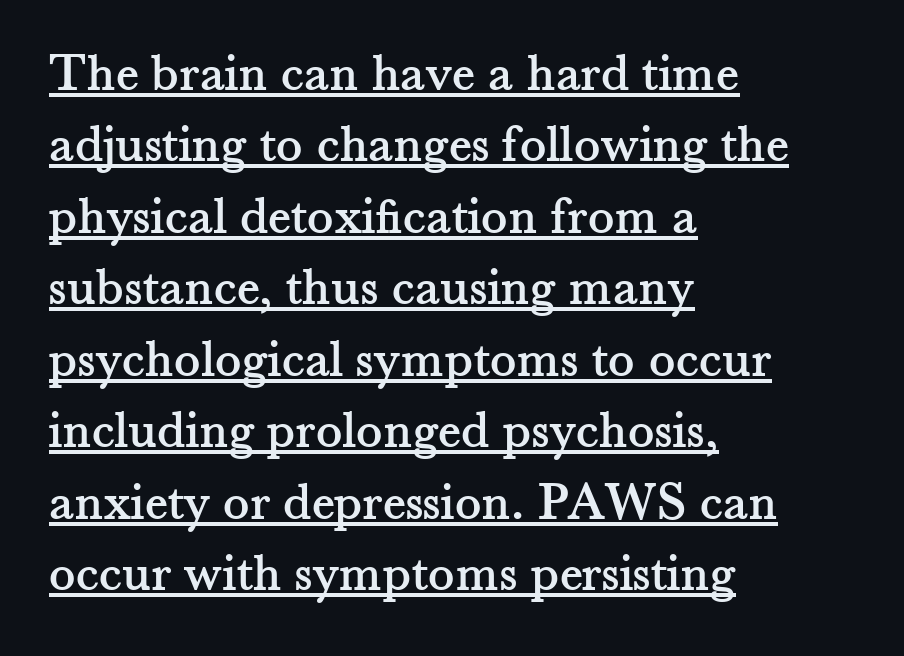
The image shows 55 px serif type, upright; set left-aligned, normal line spacing (1.3x), normal letter spacing, underlined; medium stroke contrast and a small x-height.
